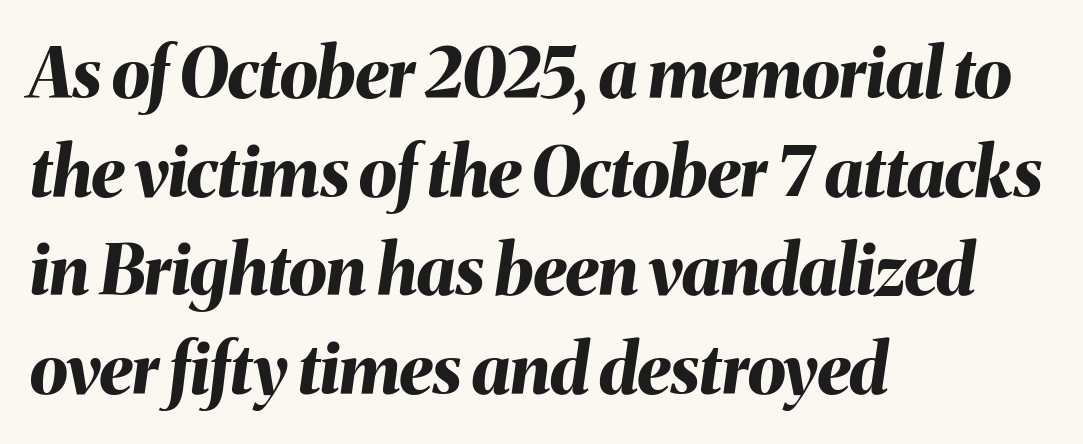
Q: Is the text bold? A: Yes.
Q: Is the text italic (slanted)? A: Yes, it leans right by about 8 degrees.
Q: Is the text underlined? A: No.
Q: How is the paragraph aligned? A: Left-aligned.
Q: Is the spacing between letters normal or unusually wide? A: Normal.
Q: Is the spacing between lines tight, normal or loose? A: Normal.
Q: Width (condensed, normal, or wide)? A: Normal.
Q: Stroke contrast? A: Medium.
Q: x-height? A: Medium.
Q: Monospaced? A: No.
